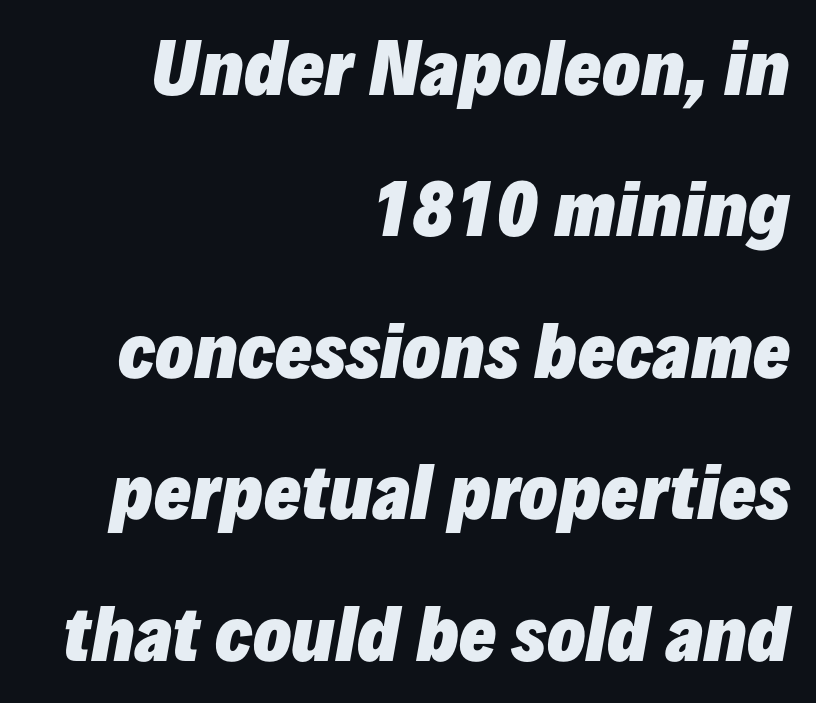
The image shows 70 px heavy type, italic (leaning right); set right-aligned, loose line spacing (2.02x), normal letter spacing, not underlined; low stroke contrast and a medium x-height.
